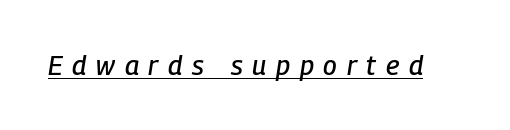
Students, note that the glyphs here are deliberately spaced far apart. Emphasis is given by a line drawn under the lettering. The text carries the slant typical of an italic or oblique font.
